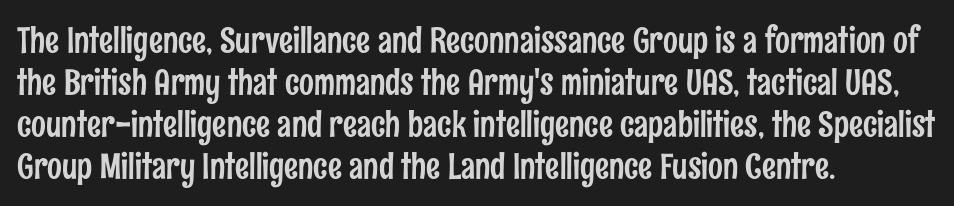
The baseline area is clear. Quick note: not italic, upright. Layout note: lines flush left. This sample has the flowing, uneven cadence of proportional lettering. The tracking reads as untouched default to a designer's eye. Type style note: lacks serifs.
